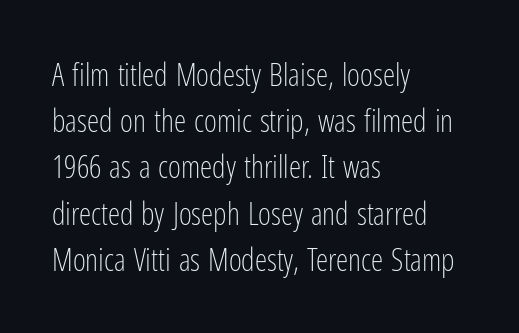
{"serif": "no", "italic": "no", "bold": "no", "weight": "light", "width": "condensed", "stroke_contrast": "low", "x_height": "medium", "monospaced": "no", "underline": "no", "align": "left", "line_spacing": "normal", "line_spacing_ratio": 1.49, "letter_spacing": "normal", "letter_spacing_em": 0.0, "glyph_px": 31}
